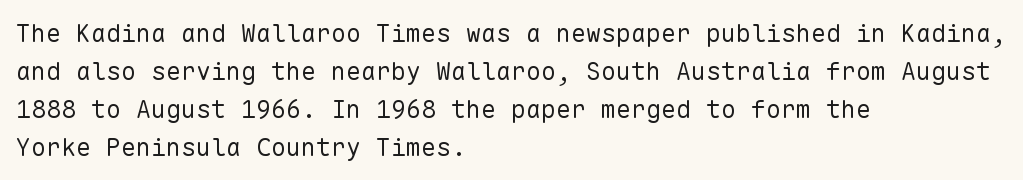
The image shows 25 px text type, upright; set left-aligned, normal line spacing (1.52x), normal letter spacing, not underlined.
